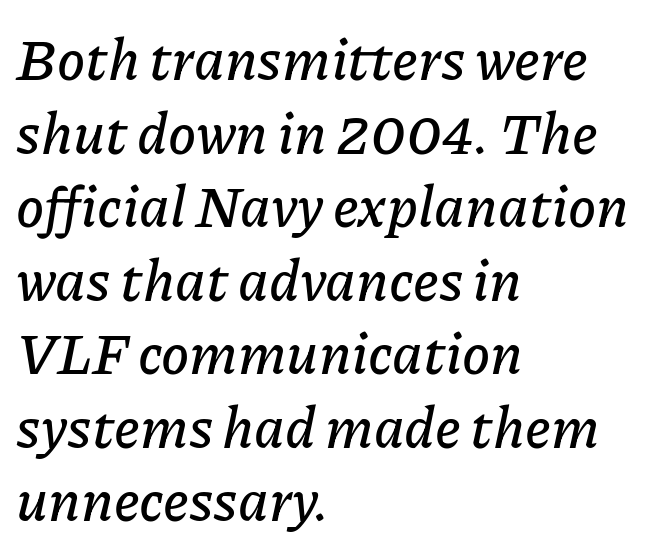
Q: Is the text italic (slanted)? A: Yes, it leans right by about 11 degrees.
Q: Is the text underlined? A: No.
Q: How is the paragraph aligned? A: Left-aligned.
Q: Is the spacing between letters normal or unusually wide? A: Normal.
Q: Is the spacing between lines tight, normal or loose? A: Normal.
Q: Width (condensed, normal, or wide)? A: Normal.
Q: Stroke contrast? A: Low.
Q: x-height? A: Medium.
Q: Monospaced? A: No.
